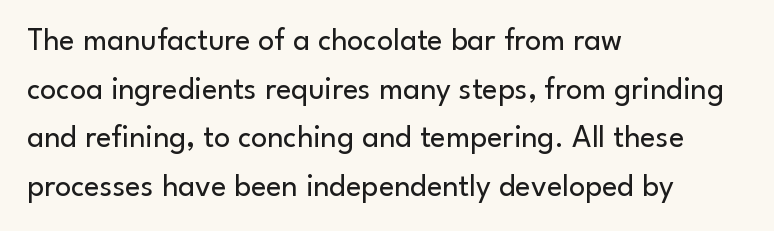
The image shows 32 px regular-weight sans-serif type, upright; set left-aligned, normal line spacing (1.52x), normal letter spacing, not underlined; low stroke contrast and a small x-height.
